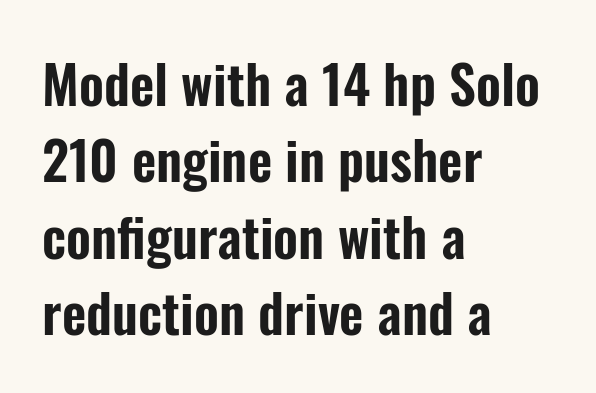
A typesetter would call this zero additional tracking. The lines sit at an ordinary, default distance from one another. The paragraph shown leans on its left margin. This sample has the flowing, uneven cadence of proportional lettering. Type style note: lacks serifs. Every character sits straight up, as roman type does.
